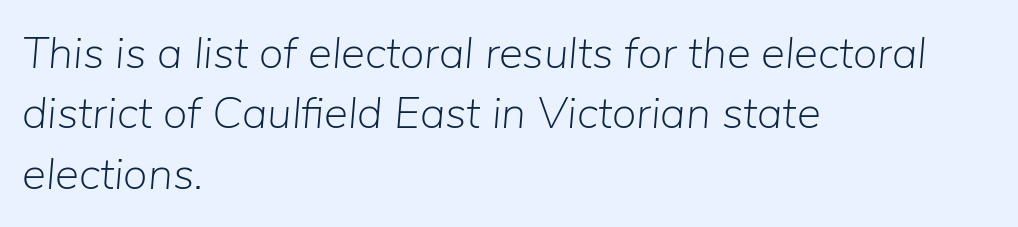
Check the space under the baseline: it is left empty. The paragraph shown leans on its left margin. There's an unmistakable incline to the writing here. Weight class: somewhere from thin through regular. Does the leading feel generous? No, just average. Note the varied advance widths — an 'i' is clearly narrower than an 'm'.
